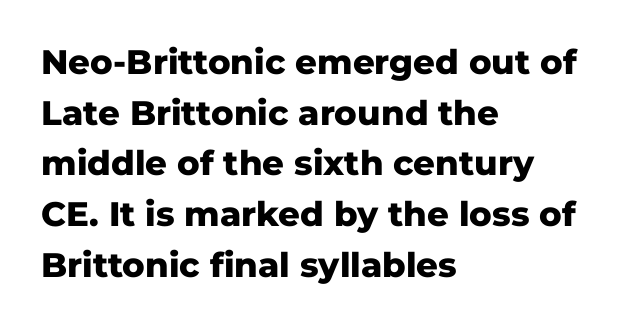
The image shows 34 px heavy sans-serif type, upright; set left-aligned, normal line spacing (1.49x), normal letter spacing, not underlined; low stroke contrast and a medium x-height.
